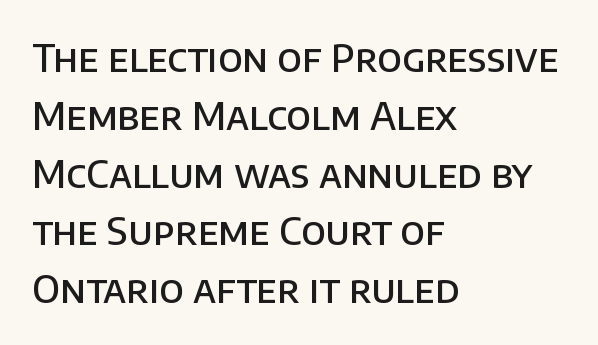
{"serif": "no", "italic": "no", "bold": "semi", "weight": "semibold", "width": "normal", "stroke_contrast": "low", "x_height": "large", "monospaced": "no", "underline": "no", "align": "left", "line_spacing": "normal", "line_spacing_ratio": 1.52, "letter_spacing": "normal", "letter_spacing_em": 0.0, "glyph_px": 38}
